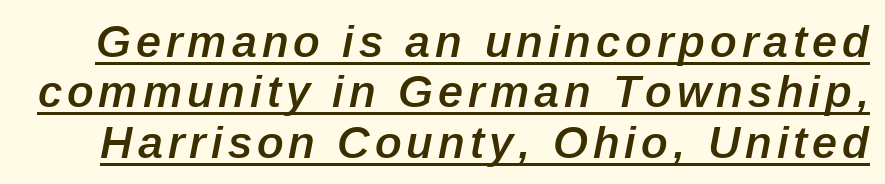
The image shows 45 px semibold type, italic (leaning right); set tight line spacing (1.12x), underlined; low stroke contrast and a medium x-height.
